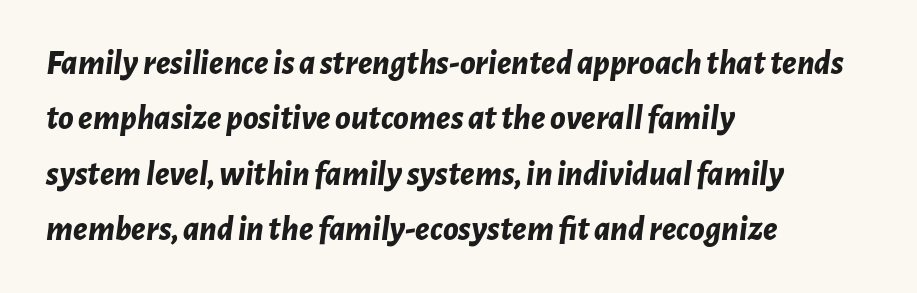
The image shows 35 px bold type, italic (leaning right); set left-aligned, normal line spacing (1.58x), normal letter spacing, not underlined; low stroke contrast and a medium x-height.
